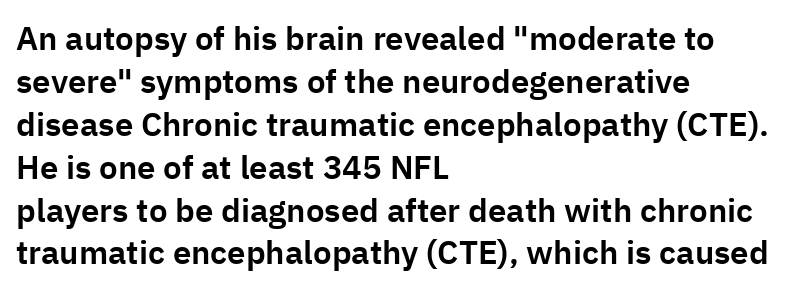
Q: Is the text italic (slanted)? A: No, it is upright.
Q: Is the typeface a serif or a sans-serif typeface? A: Sans-serif.
Q: Is the text underlined? A: No.
Q: How is the paragraph aligned? A: Left-aligned.
Q: Is the spacing between letters normal or unusually wide? A: Normal.
Q: Is the spacing between lines tight, normal or loose? A: Normal.
Q: Width (condensed, normal, or wide)? A: Normal.
Q: Stroke contrast? A: Low.
Q: x-height? A: Medium.
Q: Monospaced? A: No.
